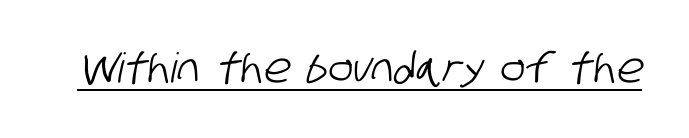
The image shows 41 px condensed sans-serif type; set normal letter spacing, underlined; low stroke contrast and a large x-height.
